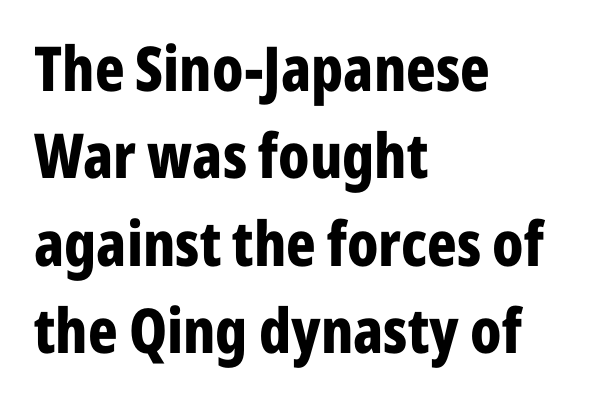
The image shows 62 px bold, condensed sans-serif type, upright; set left-aligned, normal line spacing (1.41x), normal letter spacing, not underlined; low stroke contrast and a medium x-height.
